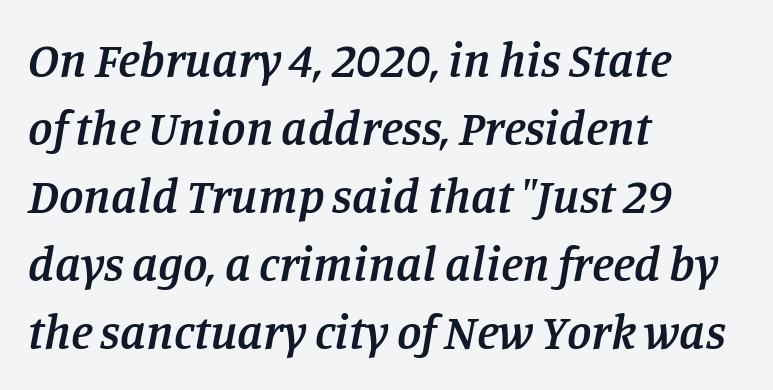
The image shows 49 px semibold serif type, italic (leaning right); set left-aligned, normal line spacing (1.39x), normal letter spacing, not underlined; low stroke contrast and a large x-height.
